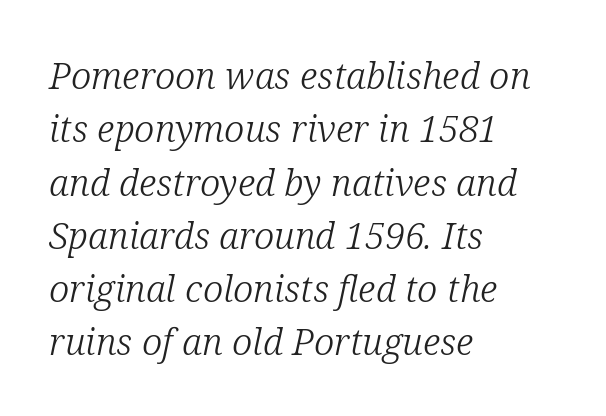
The image shows 37 px light serif type, italic (leaning right); set left-aligned, normal line spacing (1.44x), normal letter spacing, not underlined; low stroke contrast and a medium x-height.
